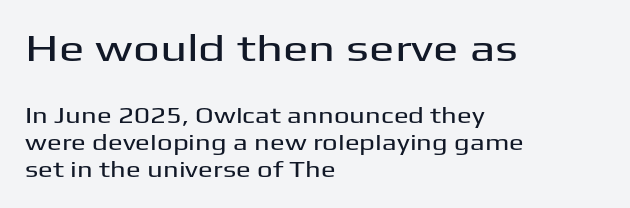
The image shows 38 px wide sans-serif type, upright; set left-aligned, line spacing 1.23x, normal letter spacing, not underlined; the first (top) block is 1.73x larger; medium stroke contrast and a medium x-height.
